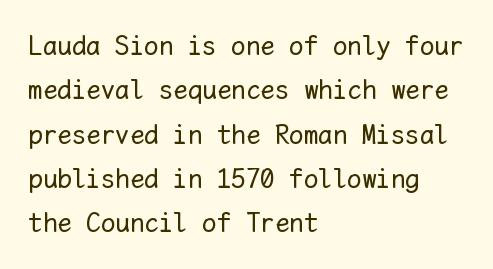
{"italic": "no", "bold": "no", "weight": "regular", "width": "normal", "stroke_contrast": "low", "x_height": "medium", "monospaced": "yes", "underline": "no", "align": "left", "line_spacing": "normal", "line_spacing_ratio": 1.53, "letter_spacing": "normal", "letter_spacing_em": 0.0, "glyph_px": 29}
